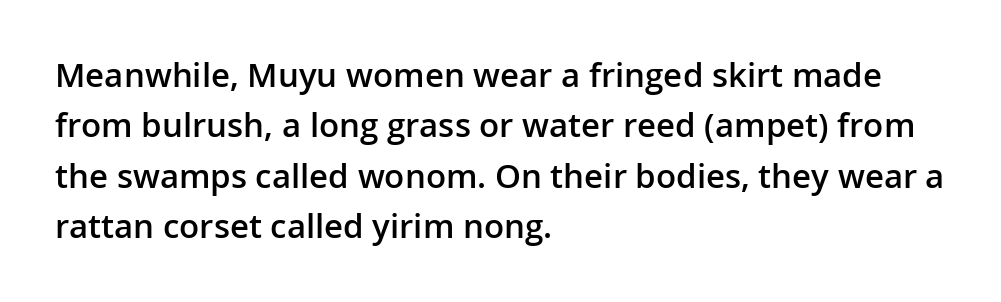
This is roman type, the default non-slanted kind. The lines sit at an ordinary, default distance from one another. A bit beefed up — I'd call it semibold rather than bold. Line starts are locked; line ends wander. What kind of face is this? One without serifs — a sans.
